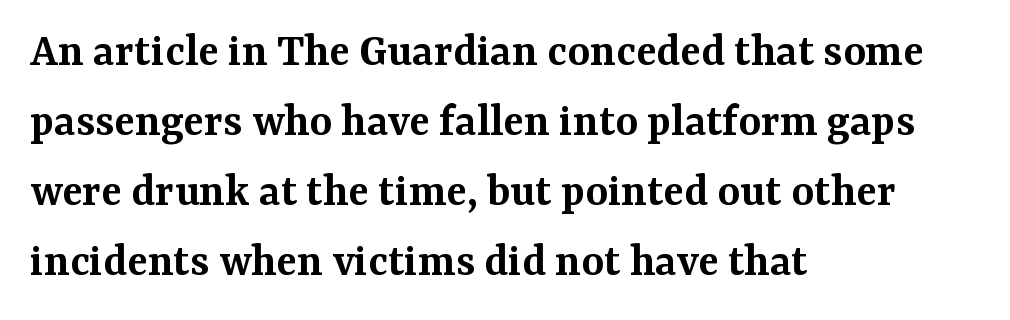
{"serif": "yes", "italic": "no", "bold": "semi", "weight": "semibold", "width": "normal", "stroke_contrast": "medium", "x_height": "medium", "monospaced": "no", "underline": "no", "align": "left", "line_spacing": "normal", "line_spacing_ratio": 1.46, "letter_spacing": "normal", "letter_spacing_em": 0.0, "glyph_px": 48}
